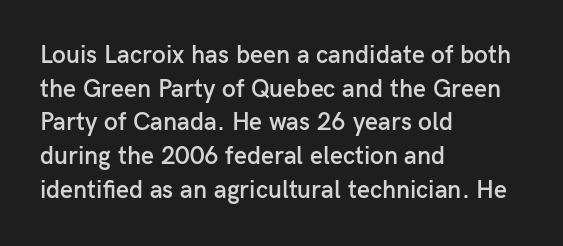
{"italic": "no", "bold": "semi", "underline": "no", "align": "left", "line_spacing": "normal", "line_spacing_ratio": 1.35, "letter_spacing": "normal", "letter_spacing_em": 0.0, "glyph_px": 25}
